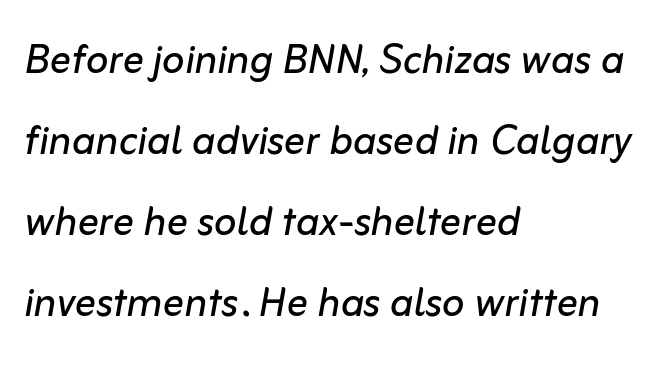
Q: Is the text bold? A: No.
Q: Is the text italic (slanted)? A: Yes, it leans right by about 10 degrees.
Q: Is the text underlined? A: No.
Q: How is the paragraph aligned? A: Left-aligned.
Q: Is the spacing between letters normal or unusually wide? A: Normal.
Q: Is the spacing between lines tight, normal or loose? A: Normal.
Q: Width (condensed, normal, or wide)? A: Normal.
Q: Stroke contrast? A: Low.
Q: x-height? A: Medium.
Q: Monospaced? A: No.
